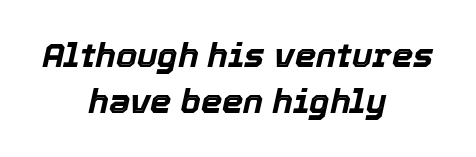
The image shows 34 px bold type, italic (leaning right); set centered, normal line spacing (1.36x), normal letter spacing, not underlined; a medium x-height.
